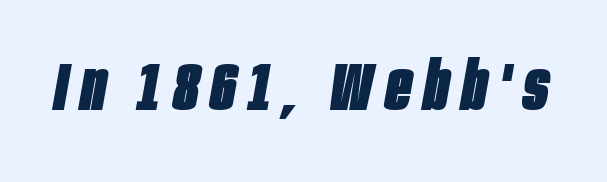
{"italic": "yes", "lean": "right", "slant_degrees": 10, "bold": "yes", "weight": "heavy", "width": "condensed", "stroke_contrast": "low", "x_height": "large", "monospaced": "no", "underline": "no", "glyph_px": 68}
